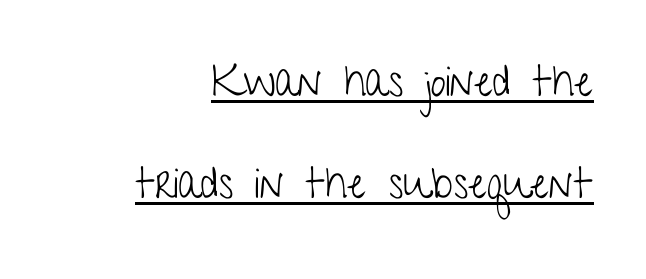
The image shows 43 px light, condensed sans-serif type, upright; set right-aligned, loose line spacing (2.38x), normal letter spacing, underlined; low stroke contrast and a medium x-height.
